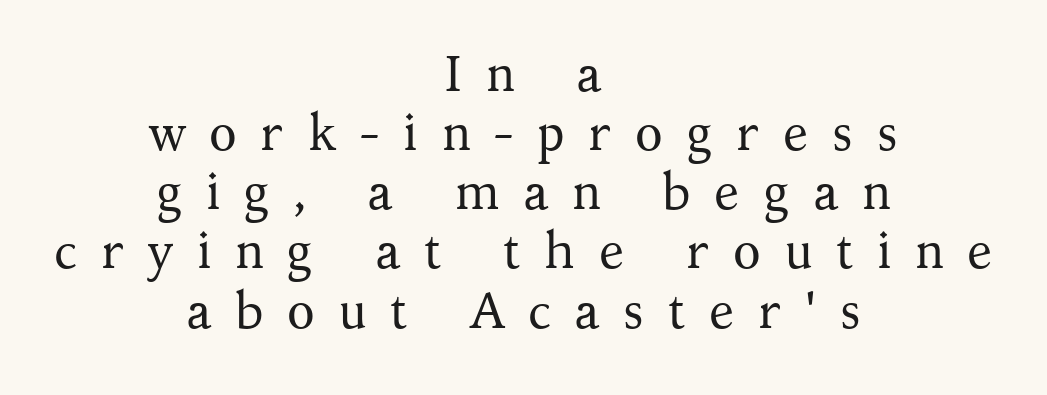
{"serif": "yes", "italic": "no", "bold": "no", "weight": "regular", "width": "normal", "stroke_contrast": "medium", "x_height": "medium", "monospaced": "no", "underline": "no", "align": "center", "line_spacing_ratio": 1.16, "letter_spacing": "wide", "letter_spacing_em": 0.46, "glyph_px": 51}
